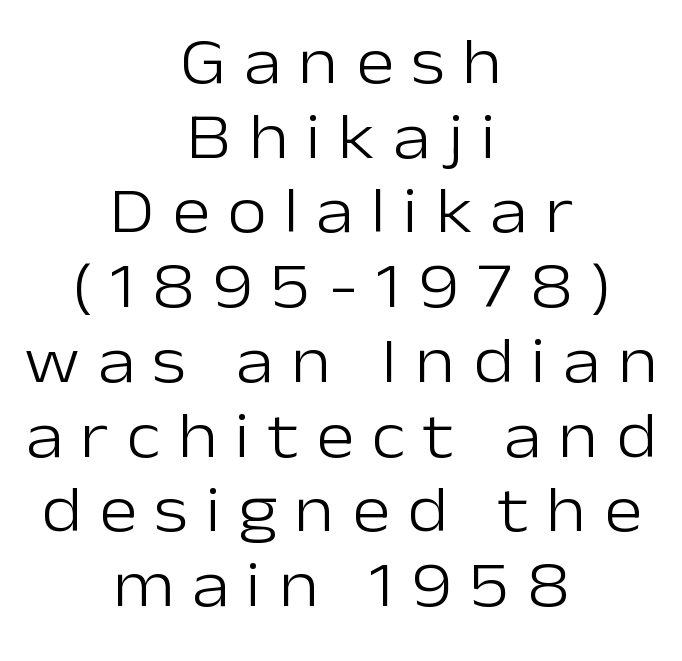
Q: Is the text bold? A: No.
Q: Is the text italic (slanted)? A: No, it is upright.
Q: Is the typeface a serif or a sans-serif typeface? A: Sans-serif.
Q: Is the text underlined? A: No.
Q: How is the paragraph aligned? A: Centered.
Q: Is the spacing between letters normal or unusually wide? A: Unusually wide.
Q: Is the spacing between lines tight, normal or loose? A: Tight.
Q: Width (condensed, normal, or wide)? A: Normal.
Q: Stroke contrast? A: Low.
Q: x-height? A: Medium.
Q: Monospaced? A: No.
